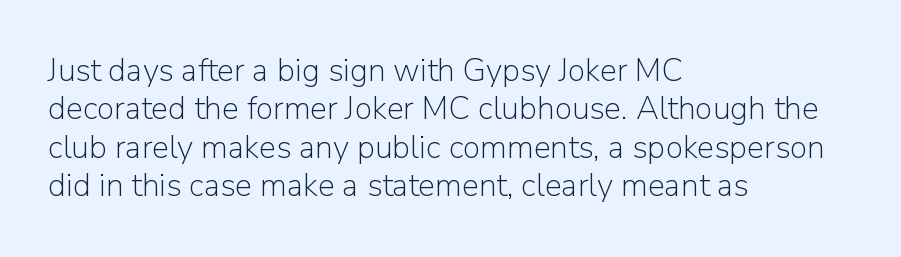
Q: Is the text bold? A: No.
Q: Is the text italic (slanted)? A: No, it is upright.
Q: Is the typeface a serif or a sans-serif typeface? A: Sans-serif.
Q: Is the text underlined? A: No.
Q: How is the paragraph aligned? A: Left-aligned.
Q: Is the spacing between letters normal or unusually wide? A: Normal.
Q: Width (condensed, normal, or wide)? A: Normal.
Q: Stroke contrast? A: Low.
Q: x-height? A: Medium.
Q: Monospaced? A: No.
